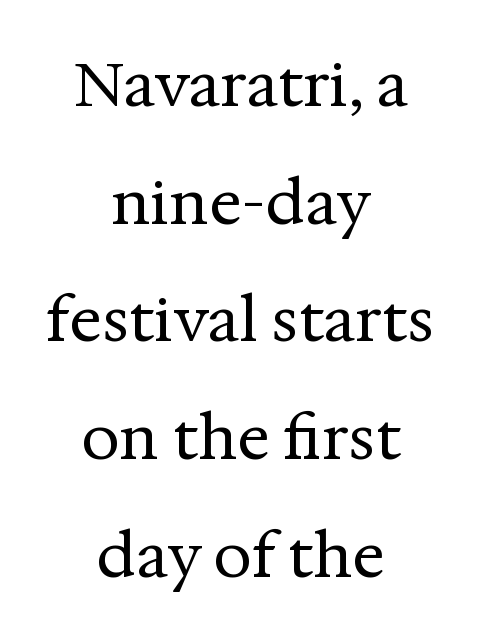
{"serif": "yes", "italic": "no", "bold": "no", "weight": "regular", "width": "normal", "stroke_contrast": "medium", "x_height": "medium", "monospaced": "no", "underline": "no", "align": "center", "line_spacing": "loose", "line_spacing_ratio": 1.93, "letter_spacing": "normal", "letter_spacing_em": 0.0, "glyph_px": 61}
